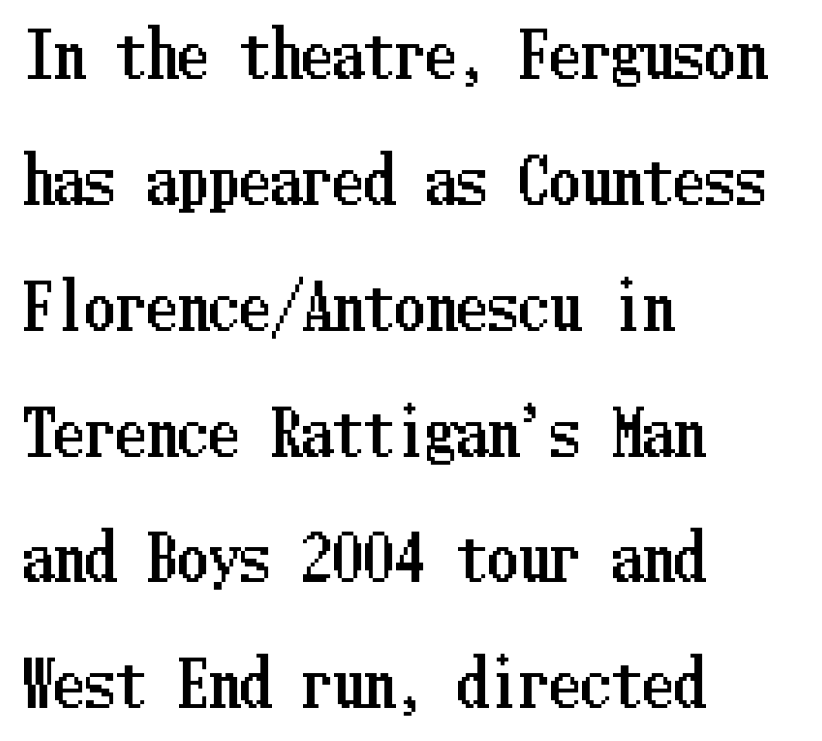
Do the letters lean? They stand straight. The type is set solid horizontally, with unmodified tracking. Check under the words: just untouched page. Leading is clearly above the norm, producing a sparse column. The passage is arranged the way most books set body copy — flush left.
